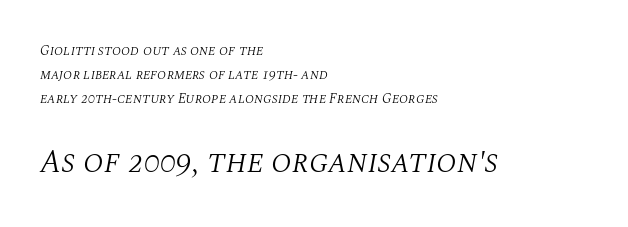
{"serif": "yes", "italic": "yes", "lean": "right", "slant_degrees": 10, "bold": "no", "weight": "light", "width": "normal", "stroke_contrast": "medium", "x_height": "large", "monospaced": "no", "underline": "no", "align": "left", "line_spacing_ratio": 1.72, "letter_spacing": "normal", "letter_spacing_em": 0.0, "larger_block": "second", "size_ratio": 2.29, "glyph_px": 32}
